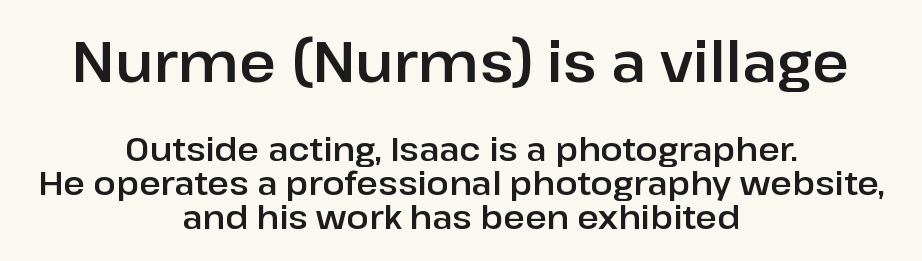
Q: Is the text italic (slanted)? A: No, it is upright.
Q: Is the typeface a serif or a sans-serif typeface? A: Sans-serif.
Q: Is the text underlined? A: No.
Q: How is the paragraph aligned? A: Centered.
Q: Is the spacing between letters normal or unusually wide? A: Normal.
Q: Is the spacing between lines tight, normal or loose? A: Tight.
Q: Which block of text is set in a larger size, the first (top) or the second (bottom)? A: The first (top) one.
Q: Width (condensed, normal, or wide)? A: Normal.
Q: Stroke contrast? A: Low.
Q: x-height? A: Medium.
Q: Monospaced? A: No.
